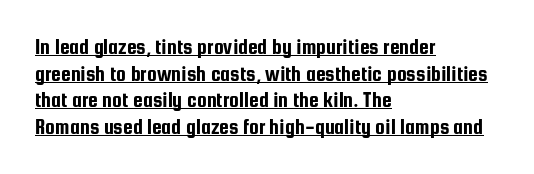
A roman cut, with each character standing at attention. This is underlined copy, the kind a proofreader might mark for attention. Each word holds together tightly as a unit, with standard inter-letter gaps. One-word summary of the alignment: left.
